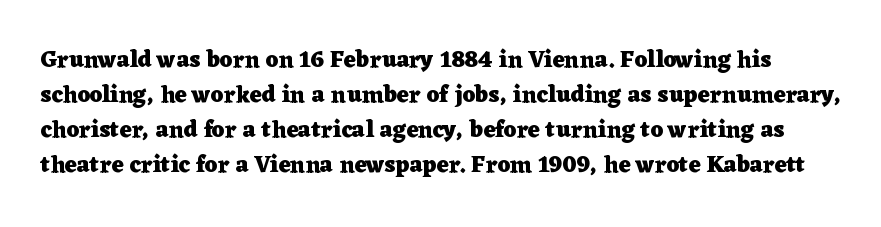
Heft: maximum for text — a bold. Notice how descenders clear the ascenders below comfortably — that's standard leading. Words appear dense and cohesive because spacing is normal. If you drew a line through each stem, it would be perfectly vertical. Type without underlining.
